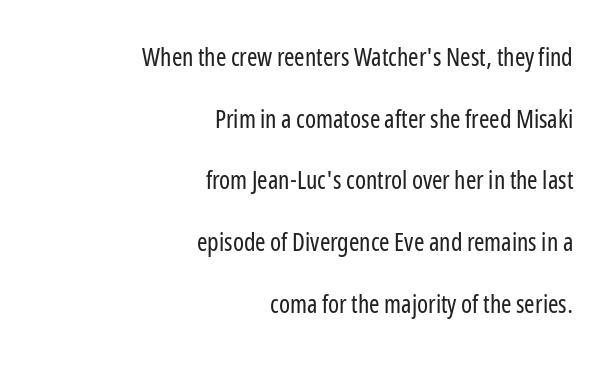
The image shows 25 px text type, upright; set right-aligned, loose line spacing (2.47x), normal letter spacing, not underlined.
